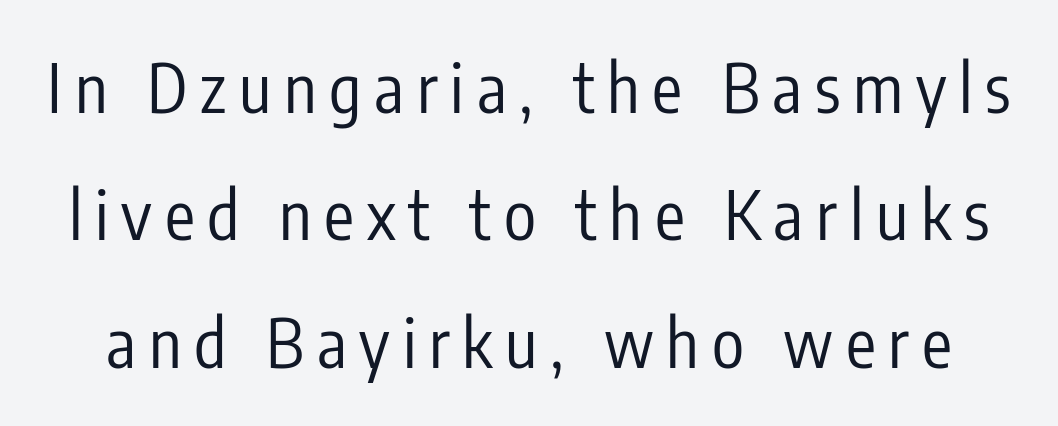
{"serif": "no", "italic": "no", "bold": "no", "weight": "regular", "width": "condensed", "stroke_contrast": "low", "x_height": "medium", "monospaced": "no", "underline": "no", "line_spacing": "loose", "line_spacing_ratio": 1.9, "glyph_px": 67}
